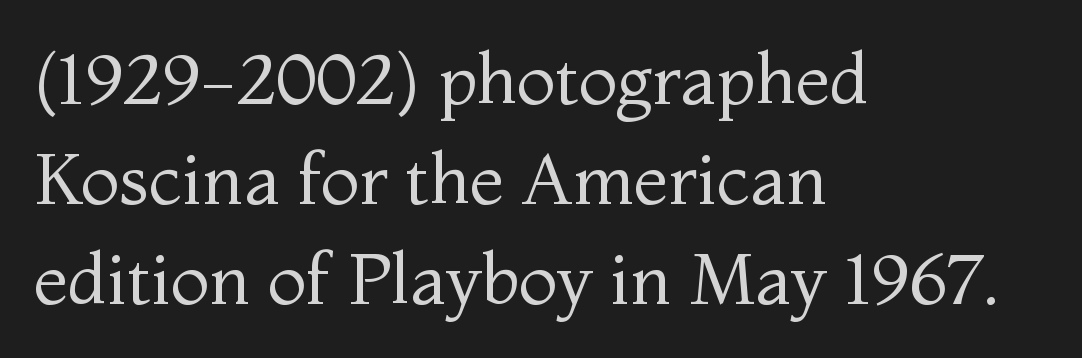
Successive baselines arrive at the customary interval. Each letter keeps its own natural width here, so spacing adapts to shape. The baseline area is clear. Font category for this specimen: serif.
